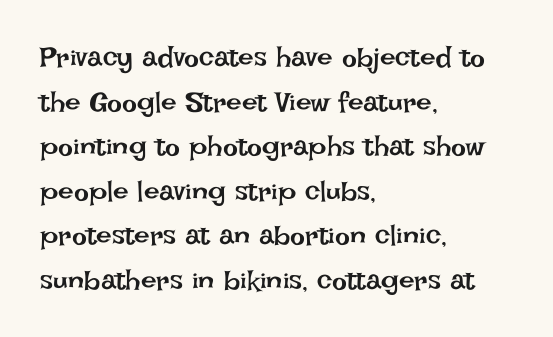
{"italic": "no", "bold": "no", "weight": "regular", "width": "normal", "stroke_contrast": "low", "x_height": "large", "monospaced": "no", "underline": "no", "align": "left", "line_spacing": "normal", "line_spacing_ratio": 1.59, "letter_spacing": "normal", "letter_spacing_em": 0.0, "glyph_px": 28}
